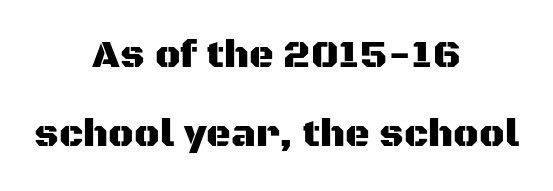
What kind of face is this? One without serifs — a sans. Every character sits straight up, as roman type does. Is the letter spacing exaggerated? No — it looks like the ordinary default. Leading is clearly above the norm, producing a sparse column. Horizontal alignment here is central, giving a formal, balanced look. Here the designer chose a conventional face with non-uniform glyph widths.
